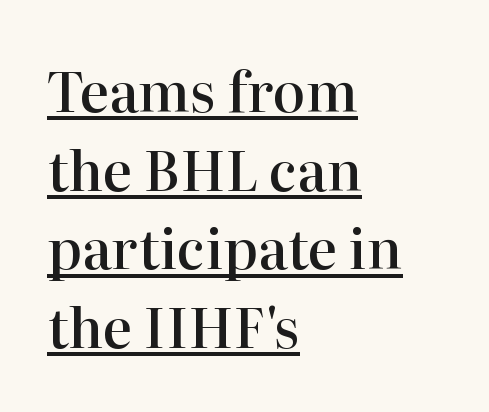
Q: Is the text bold? A: Semi-bold.
Q: Is the text italic (slanted)? A: No, it is upright.
Q: Is the typeface a serif or a sans-serif typeface? A: Serif.
Q: Is the text underlined? A: Yes.
Q: How is the paragraph aligned? A: Left-aligned.
Q: Is the spacing between letters normal or unusually wide? A: Normal.
Q: Is the spacing between lines tight, normal or loose? A: Normal.
Q: Width (condensed, normal, or wide)? A: Normal.
Q: Stroke contrast? A: High.
Q: x-height? A: Medium.
Q: Monospaced? A: No.
